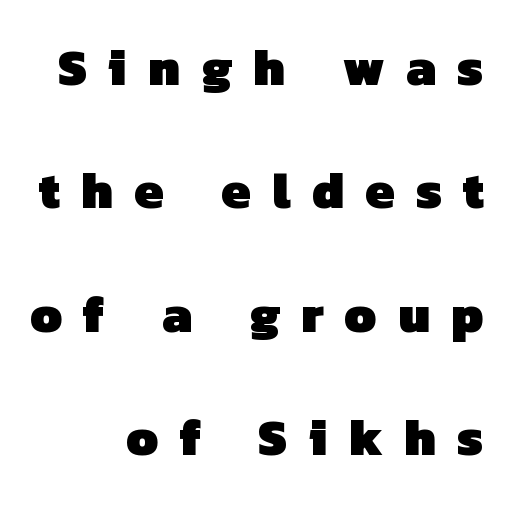
The area under the type is left untouched. Does the leading feel generous? Absolutely, it's lavish. The characters display no serif detailing; their extremities are plain. The passage shown is emphatically bold. You could only call the tracking loose — the letters float apart.
